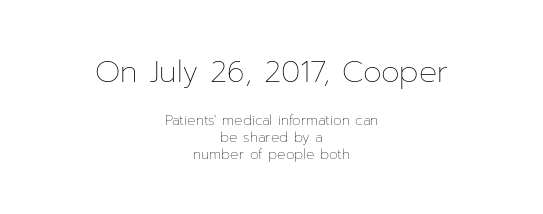
{"italic": "no", "bold": "no", "weight": "thin", "width": "normal", "stroke_contrast": "low", "x_height": "medium", "monospaced": "no", "underline": "no", "align": "center", "line_spacing_ratio": 1.2, "letter_spacing": "normal", "letter_spacing_em": 0.0, "larger_block": "first", "size_ratio": 2.14, "glyph_px": 30}
